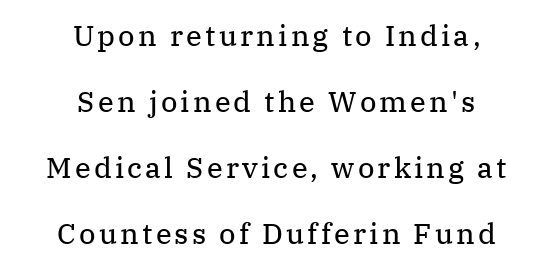
{"serif": "yes", "italic": "no", "bold": "no", "weight": "regular", "width": "normal", "stroke_contrast": "medium", "x_height": "medium", "monospaced": "no", "underline": "no", "align": "center", "line_spacing": "loose", "line_spacing_ratio": 2.28, "glyph_px": 29}
